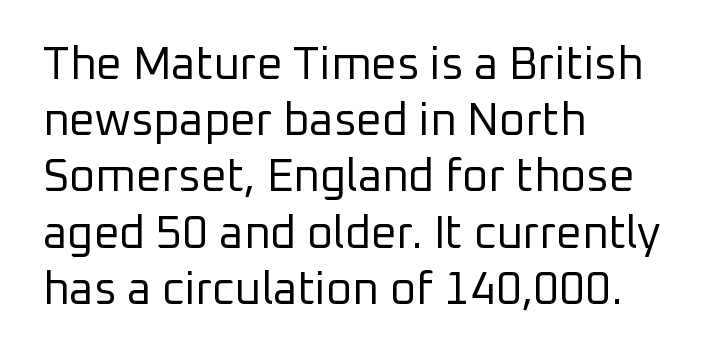
The image shows 45 px regular-weight sans-serif type, upright; set left-aligned, normal line spacing (1.25x), normal letter spacing, not underlined; low stroke contrast and a medium x-height.
